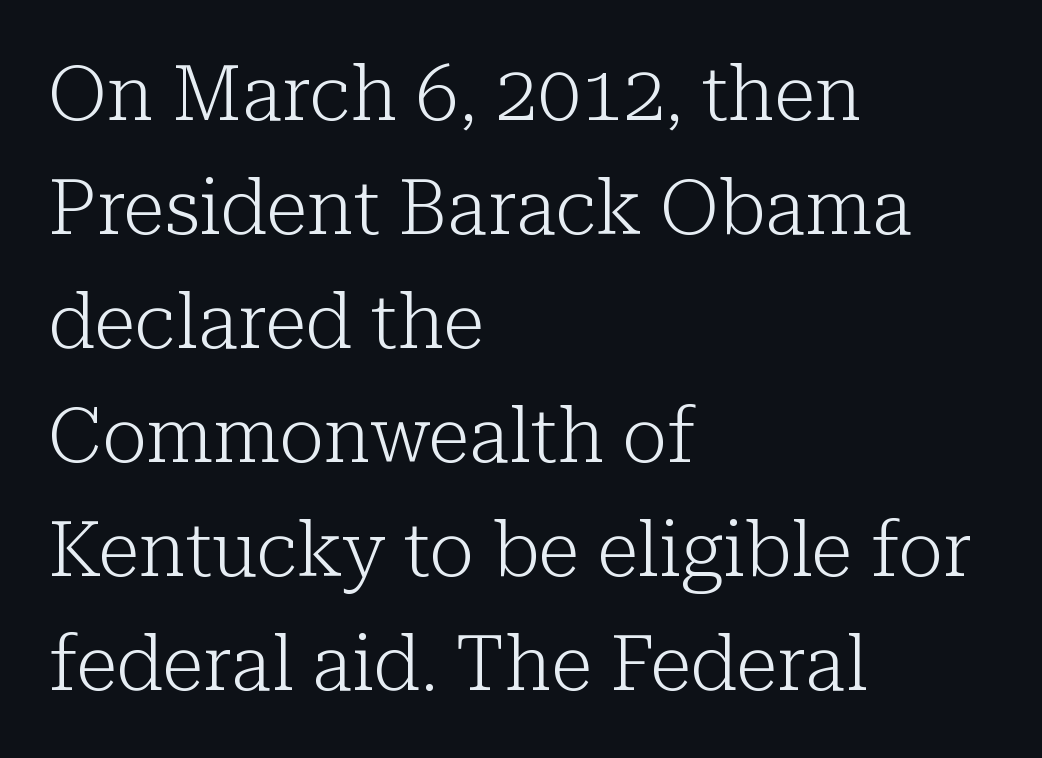
{"serif": "yes", "italic": "no", "bold": "no", "weight": "light", "width": "normal", "stroke_contrast": "low", "x_height": "medium", "monospaced": "no", "underline": "no", "align": "left", "line_spacing": "normal", "line_spacing_ratio": 1.5, "letter_spacing": "normal", "letter_spacing_em": 0.0, "glyph_px": 76}
